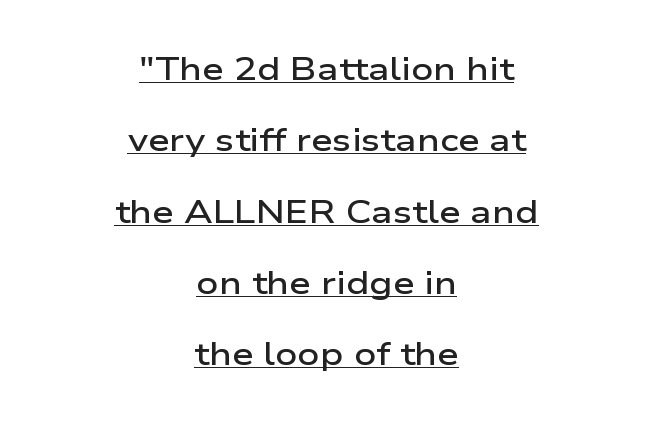
The image shows 31 px semibold, wide sans-serif type, upright; set centered, loose line spacing (2.3x), normal letter spacing, underlined; low stroke contrast and a medium x-height.
